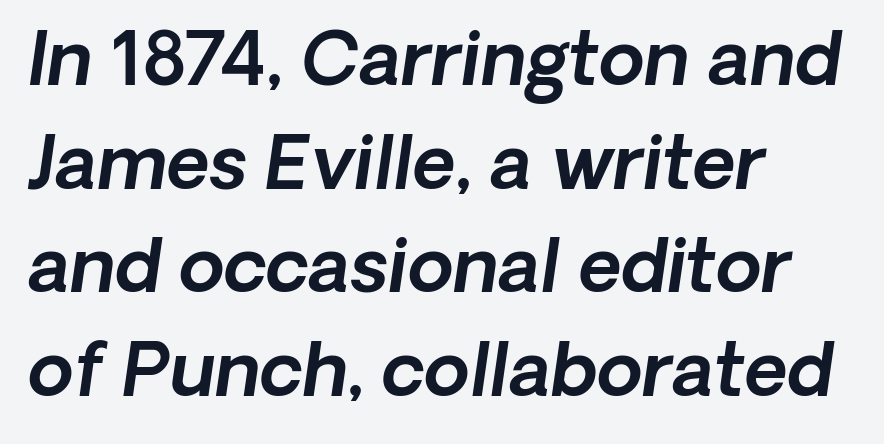
The zone under the glyphs is completely vacant. The passage shown is typed in a proportional face where columns would drift. Between one letter and the next there's only the usual sliver of space. Nothing sits at the stroke ends, so this counts as sans-serif. Left-aligned paragraph, ragged on the right.
